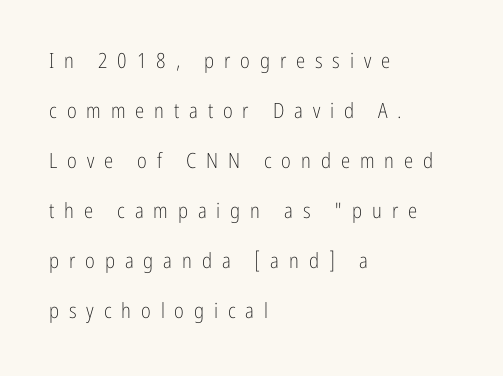
The image shows 21 px text type, upright; set left-aligned, loose line spacing (2.38x), unusually wide letter spacing (+0.47 em), not underlined.
